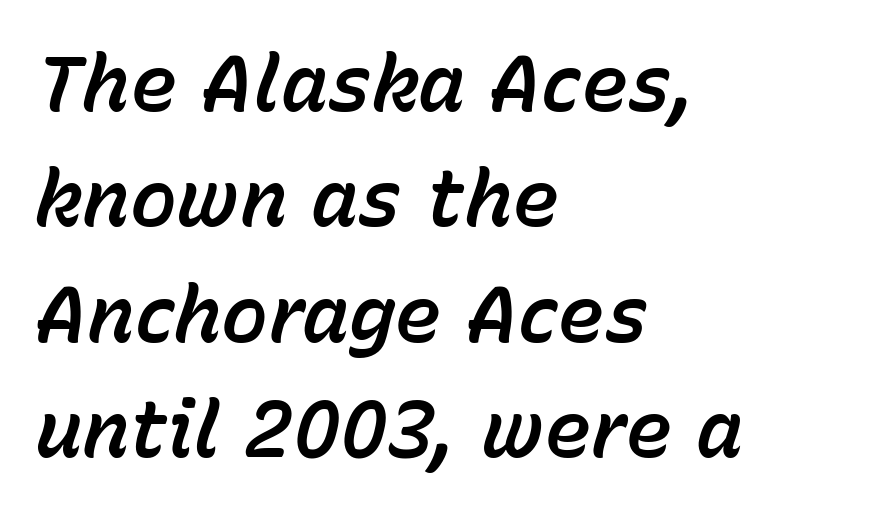
The space directly below the letters is spotless. The paragraph shown leans on its left margin. Here the designer chose a conventional face with non-uniform glyph widths. Normally led — the rows are evenly, conventionally spaced. Tall strokes in this sample are angled rather than plumb. This sample uses plain, unmodified letter spacing.
